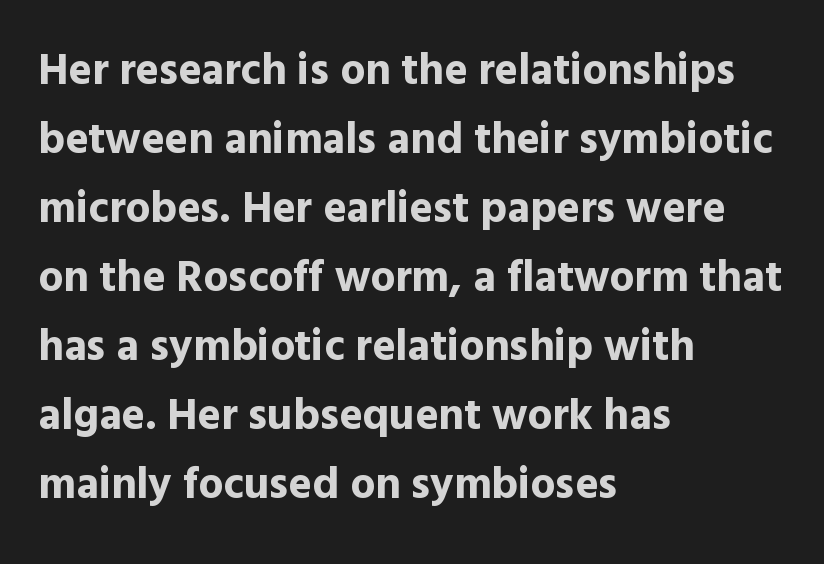
Q: Is the text bold? A: Yes.
Q: Is the text italic (slanted)? A: No, it is upright.
Q: Is the typeface a serif or a sans-serif typeface? A: Sans-serif.
Q: Is the text underlined? A: No.
Q: How is the paragraph aligned? A: Left-aligned.
Q: Is the spacing between letters normal or unusually wide? A: Normal.
Q: Is the spacing between lines tight, normal or loose? A: Normal.
Q: Width (condensed, normal, or wide)? A: Normal.
Q: x-height? A: Medium.
Q: Monospaced? A: No.
